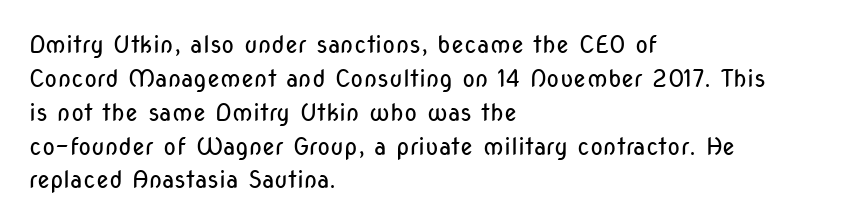
{"italic": "no", "bold": "no", "underline": "no", "align": "left", "line_spacing": "normal", "line_spacing_ratio": 1.41, "letter_spacing": "normal", "letter_spacing_em": 0.0, "glyph_px": 24}
